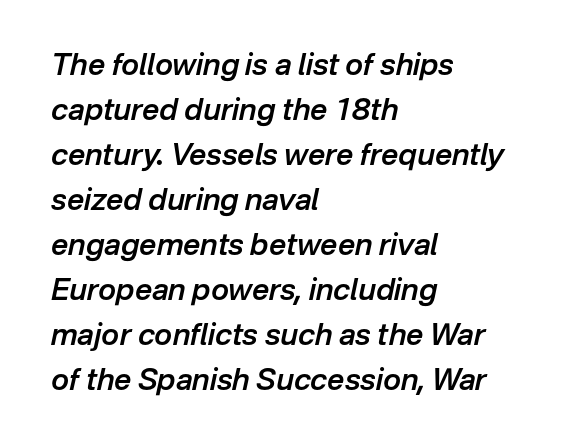
{"italic": "yes", "lean": "right", "slant_degrees": 12, "bold": "semi", "weight": "semibold", "width": "normal", "stroke_contrast": "low", "x_height": "medium", "monospaced": "no", "underline": "no", "align": "left", "line_spacing": "normal", "line_spacing_ratio": 1.5, "letter_spacing": "normal", "letter_spacing_em": 0.0, "glyph_px": 30}
